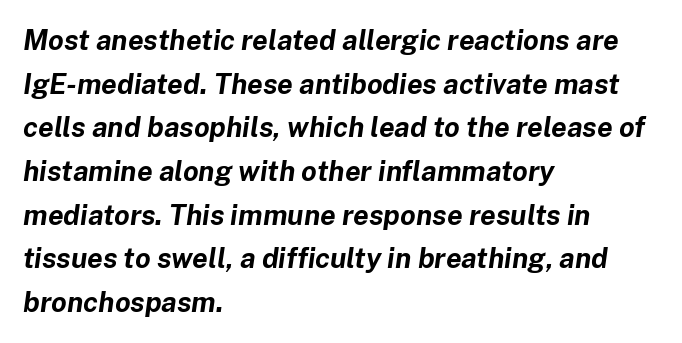
Q: Is the text bold? A: Yes.
Q: Is the text italic (slanted)? A: Yes, it leans right by about 8 degrees.
Q: Is the text underlined? A: No.
Q: How is the paragraph aligned? A: Left-aligned.
Q: Is the spacing between letters normal or unusually wide? A: Normal.
Q: Is the spacing between lines tight, normal or loose? A: Normal.
Q: Width (condensed, normal, or wide)? A: Normal.
Q: Stroke contrast? A: Low.
Q: x-height? A: Medium.
Q: Monospaced? A: No.
